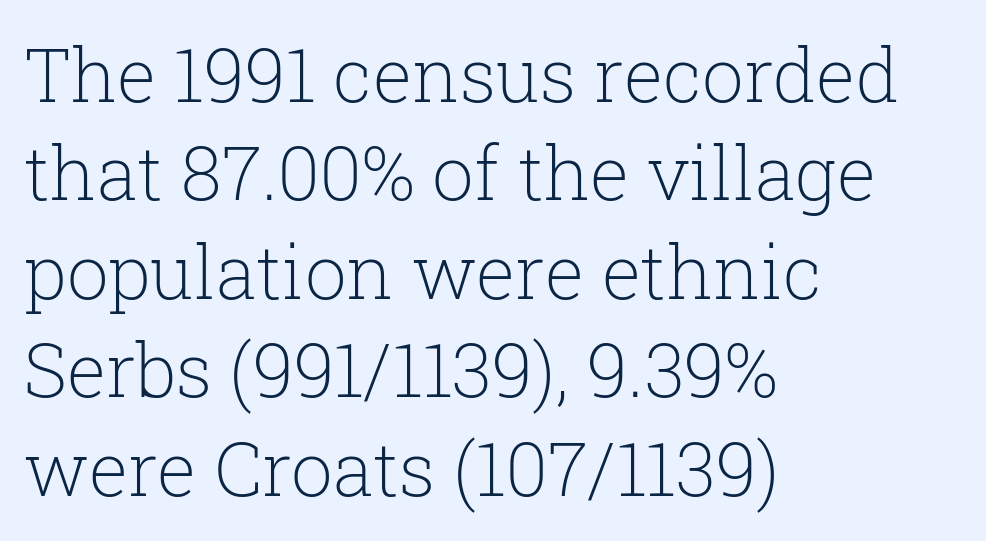
The image shows 74 px light serif type, upright; set left-aligned, normal line spacing (1.33x), normal letter spacing, not underlined; low stroke contrast and a medium x-height.
